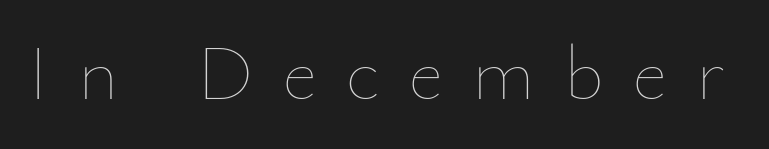
The foot of each line stays bare and open. Weight: not bold — regular or lighter. Characters follow at a spacing far wider than the type designer built in. These lines are rendered in a variable-pitch font. Characters remain perfectly vertical along every line.
